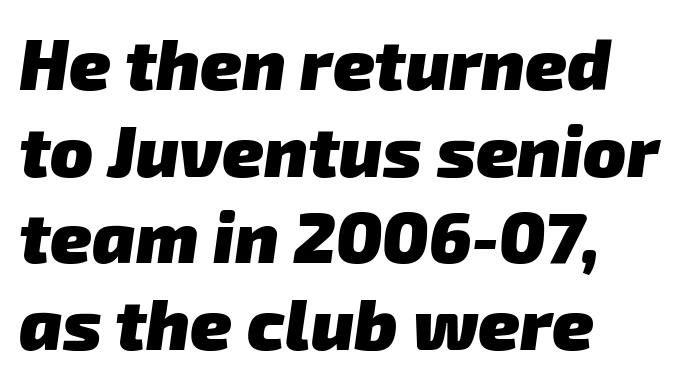
{"serif": "no", "bold": "yes", "weight": "heavy", "width": "normal", "stroke_contrast": "low", "x_height": "medium", "monospaced": "no", "underline": "no", "align": "left", "line_spacing_ratio": 1.22, "letter_spacing": "normal", "letter_spacing_em": 0.0, "glyph_px": 71}
